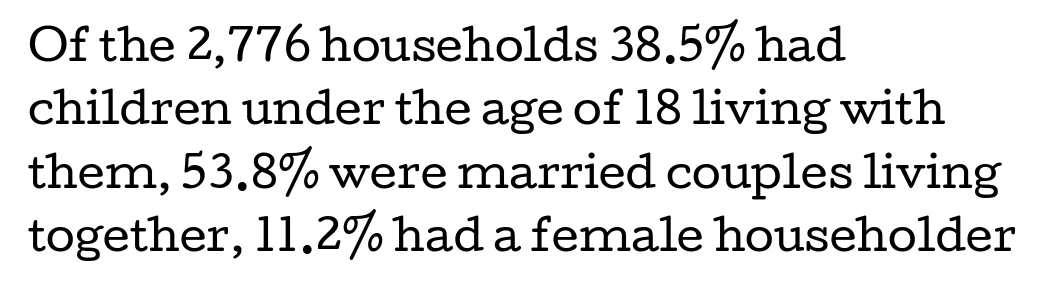
Q: Is the text bold? A: No.
Q: Is the text italic (slanted)? A: No, it is upright.
Q: Is the typeface a serif or a sans-serif typeface? A: Serif.
Q: Is the text underlined? A: No.
Q: How is the paragraph aligned? A: Left-aligned.
Q: Is the spacing between letters normal or unusually wide? A: Normal.
Q: Is the spacing between lines tight, normal or loose? A: Normal.
Q: Width (condensed, normal, or wide)? A: Wide.
Q: Stroke contrast? A: Low.
Q: x-height? A: Medium.
Q: Monospaced? A: No.
